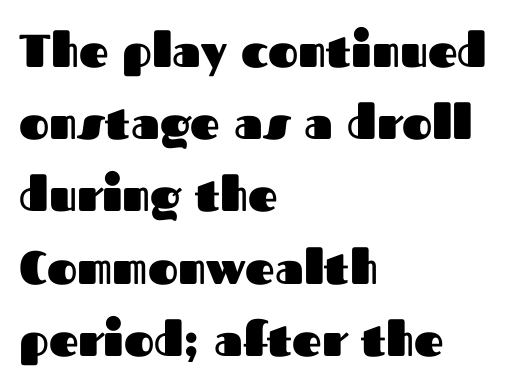
The image shows 46 px heavy sans-serif type, upright; set left-aligned, normal line spacing (1.57x), normal letter spacing, not underlined; medium stroke contrast and a medium x-height.
